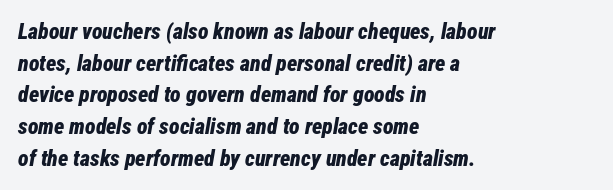
The image shows 22 px bold type, italic (leaning right); set left-aligned, normal line spacing (1.44x), normal letter spacing, not underlined.
